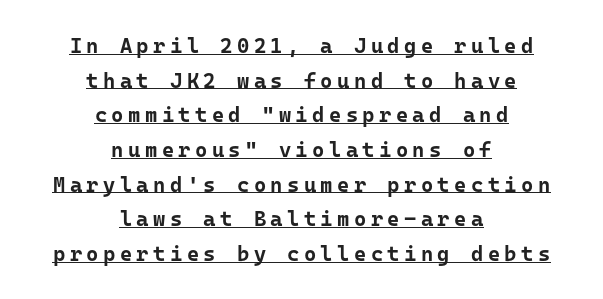
On the weight axis this lands at bold, roughly 700. The tracking reads as deliberately expanded to a designer's eye. If you drew a line through each stem, it would be perfectly vertical. Does the leading feel generous? No, just average. Reading down the block, each line starts at a different indent, mirrored at its end.
